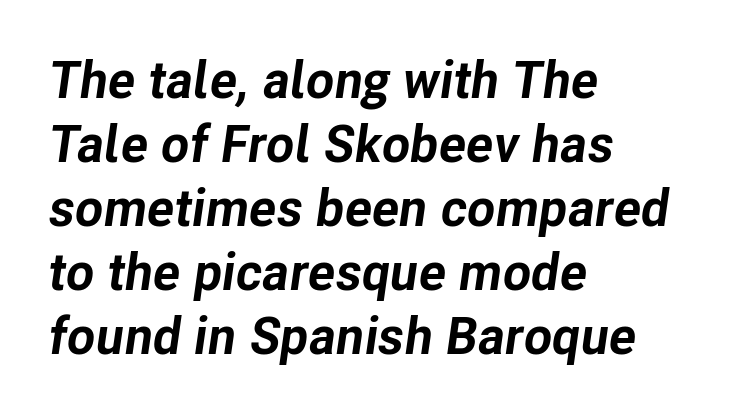
The text carries the slant typical of an italic or oblique font. Think of a printed novel: that variable character pitch is what you see here. A bare baseline throughout the passage. Line starts are locked; line ends wander.
